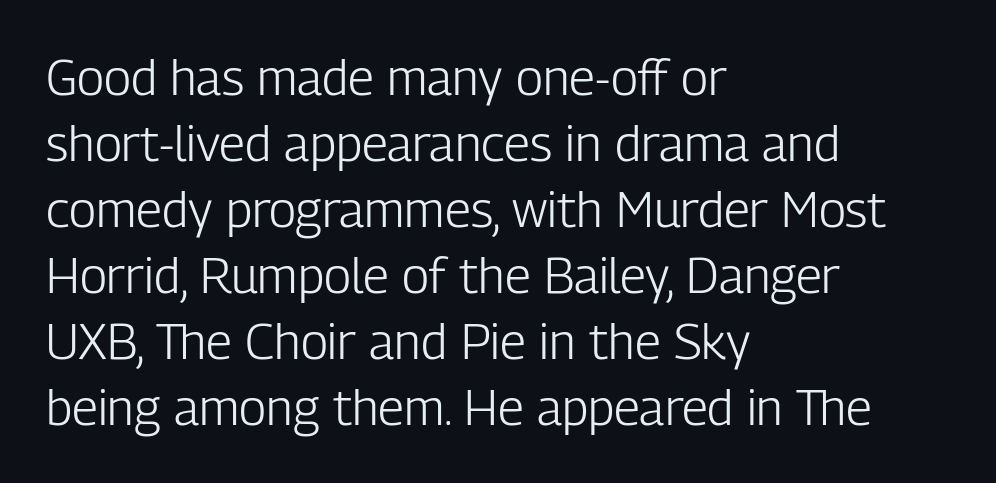
The image shows 50 px light, condensed sans-serif type, upright; set left-aligned, normal line spacing (1.32x), normal letter spacing, not underlined; low stroke contrast and a medium x-height.
